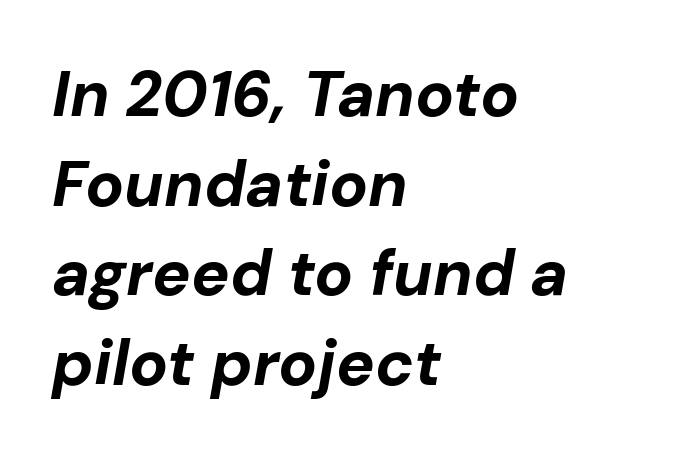
The image shows 64 px bold type, italic (leaning right); set left-aligned, normal line spacing (1.4x), normal letter spacing, not underlined; low stroke contrast and a medium x-height.
